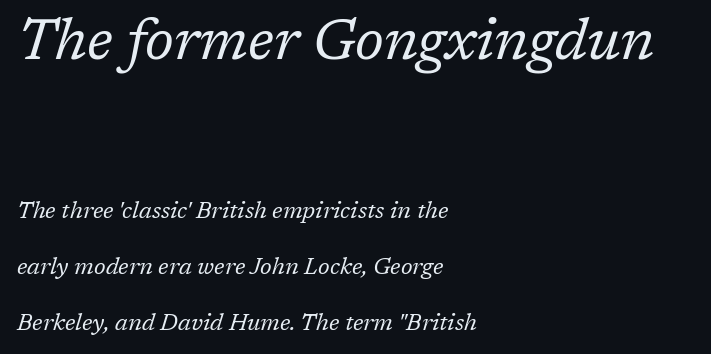
Inter-character spacing is left at the font's built-in metrics. Large over small — that's the arrangement of the two blocks here. This sample has the flowing, uneven cadence of proportional lettering. Heaviness? Minimal to ordinary, like unemphasized prose. Underlining? Definitely not there.
